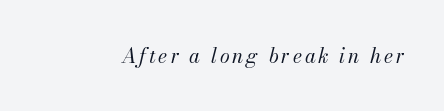
The lettering tilts uniformly, giving the passage an italic look. No chunkiness to these letters — they're not bold. The zone under the glyphs is completely vacant.
